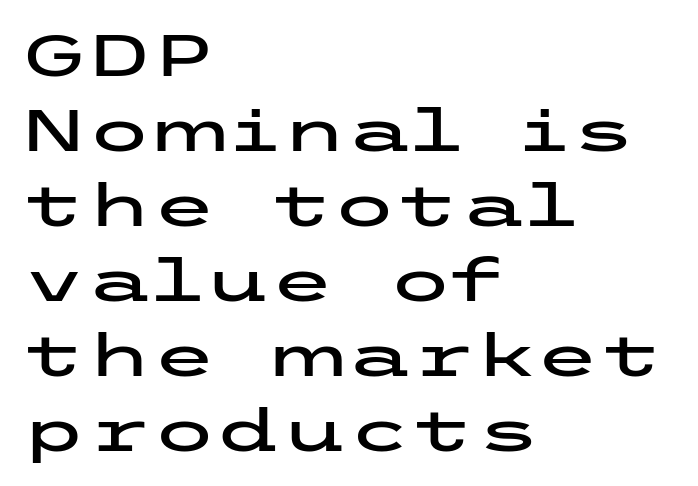
The image shows 59 px wide sans-serif type, upright; set left-aligned, normal line spacing (1.27x), normal letter spacing, not underlined; low stroke contrast and a medium x-height.
